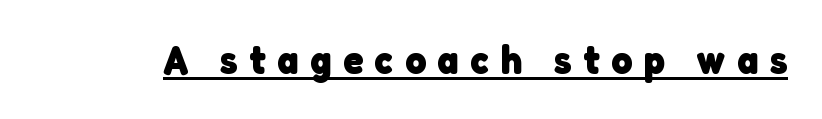
The image shows 40 px heavy sans-serif type; set unusually wide letter spacing (+0.29 em), underlined; low stroke contrast and a medium x-height.
